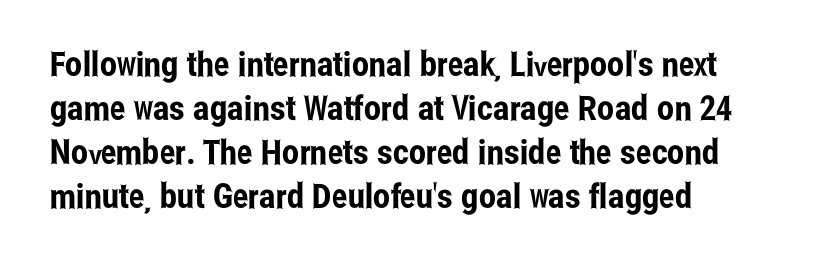
You could not count columns in this text — the font is proportionally spaced. Inter-character spacing is left at the font's built-in metrics. In CSS terms this would be text-align: left. Nobody drew a line under any word here. If you drew a line through each stem, it would be perfectly vertical. Check where the strokes stop: nothing finishes them off — pure sans.
